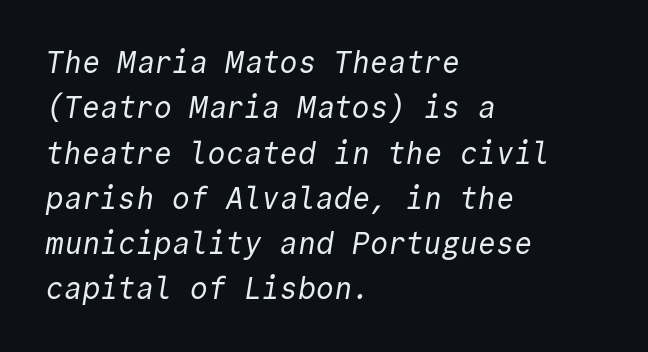
Tracking here is standard; glyphs follow each other at the usual distance. Bold? No — there's no thickening of the strokes. The rendering uses a moderate line-height, typical for paragraphs. Descender tails drop into unmarked territory.
